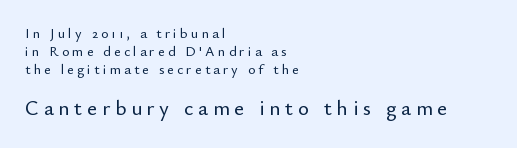
Quick note: underline off. Compared with typical paragraphs, the rows here are spaced about the same. Short note: letters widely spaced. Two sizes are in play, and the larger belongs to the second block. Layout note: lines flush left.
